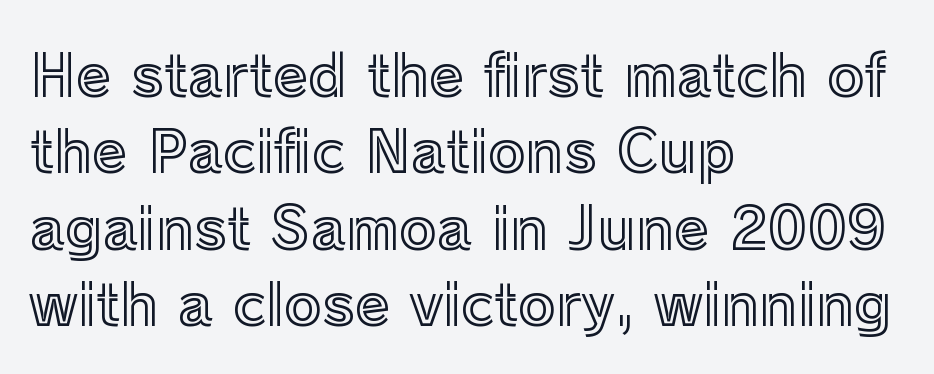
{"italic": "no", "width": "normal", "x_height": "medium", "monospaced": "no", "underline": "no", "align": "left", "line_spacing": "normal", "line_spacing_ratio": 1.34, "letter_spacing": "normal", "letter_spacing_em": 0.0, "glyph_px": 57}
